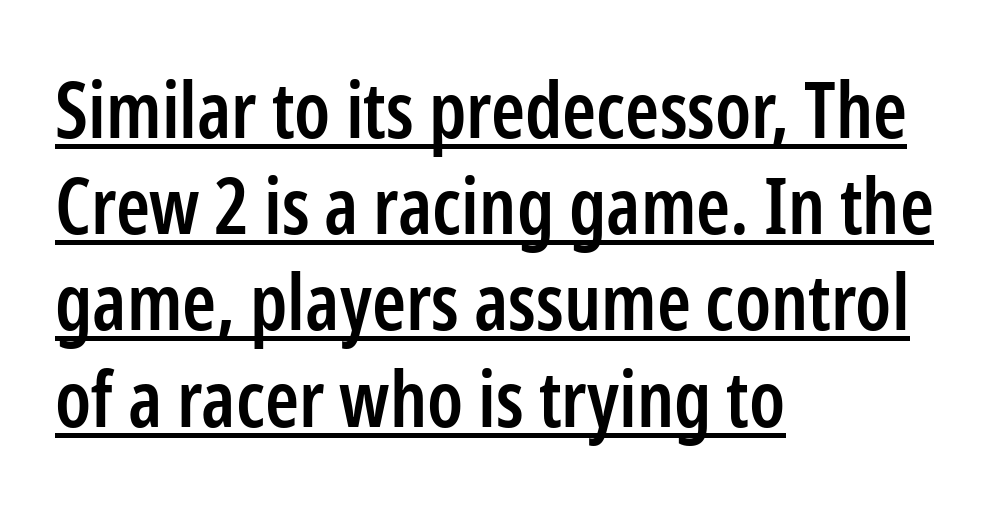
{"serif": "no", "italic": "no", "bold": "semi", "weight": "semibold", "width": "condensed", "stroke_contrast": "low", "x_height": "medium", "monospaced": "no", "underline": "yes", "align": "left", "line_spacing": "normal", "line_spacing_ratio": 1.25, "letter_spacing": "normal", "letter_spacing_em": 0.0, "glyph_px": 77}
